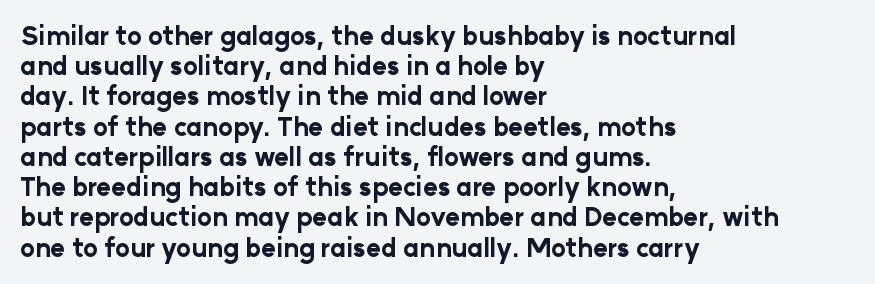
The image shows 25 px bold type, upright; set left-aligned, line spacing 1.21x, normal letter spacing, not underlined.
